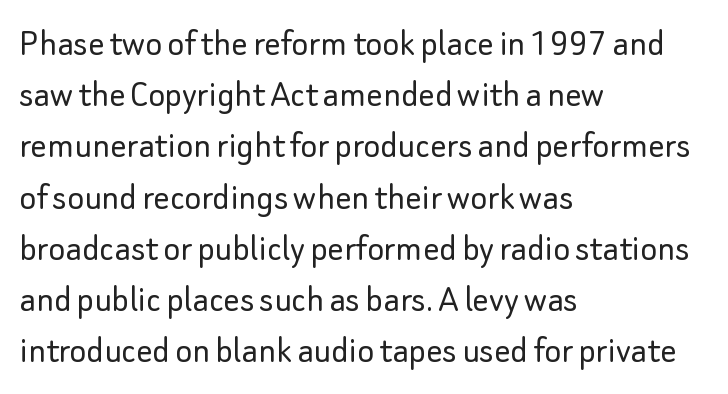
Here the designer chose a conventional face with non-uniform glyph widths. If you drew a line through each stem, it would be perfectly vertical. Plain, unruled lines of type. Notice how the passage keeps a crisp vertical edge on the left only. The weight tops out at a normal text grade.
